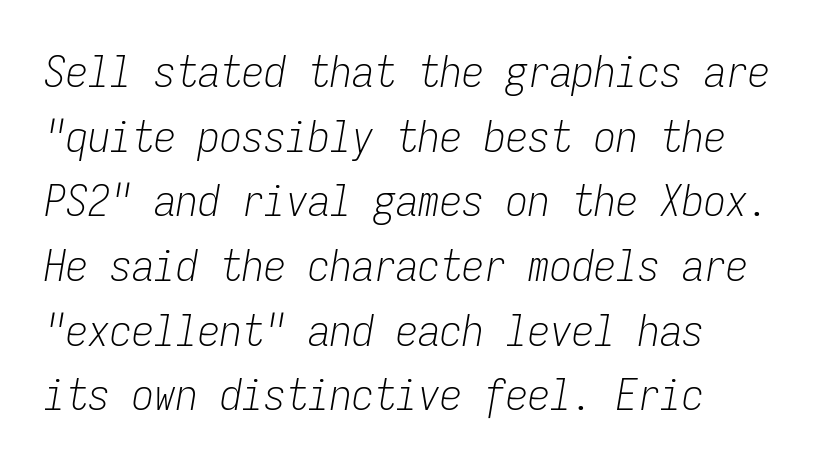
The image shows 44 px light, condensed type, italic (leaning right), monospaced; set normal line spacing (1.47x), normal letter spacing, not underlined; low stroke contrast and a medium x-height.
